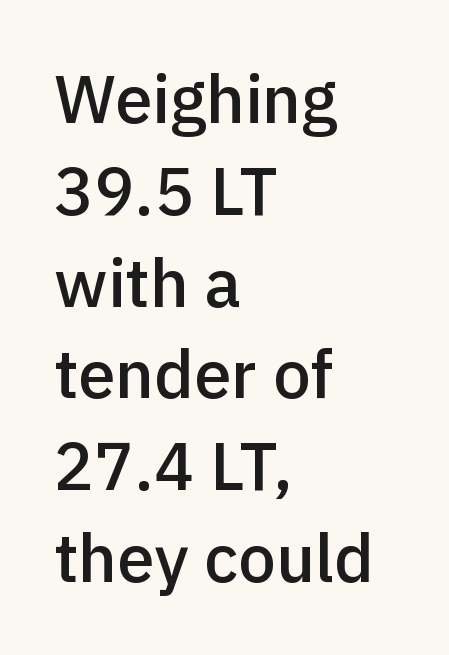
Quick note: interline space is typical. The passage shown is typed in a proportional face where columns would drift. Characters follow at the spacing the type designer built in. You can tell it's not italic because the verticals are truly vertical. No word sits above an underline. The rendering anchors every line to the left-hand side.
